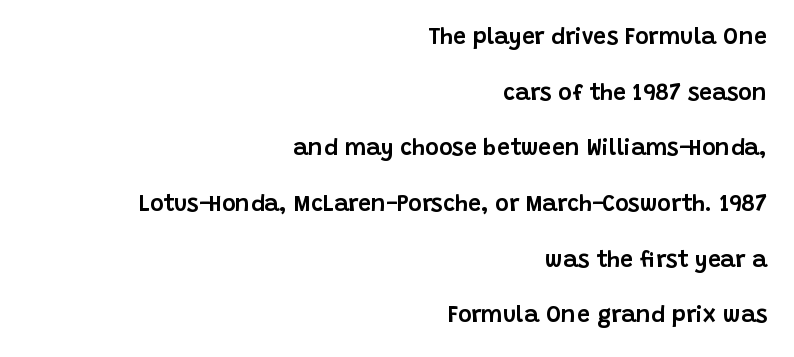
The image shows 23 px text type, upright; set right-aligned, loose line spacing (2.42x), normal letter spacing, not underlined.
